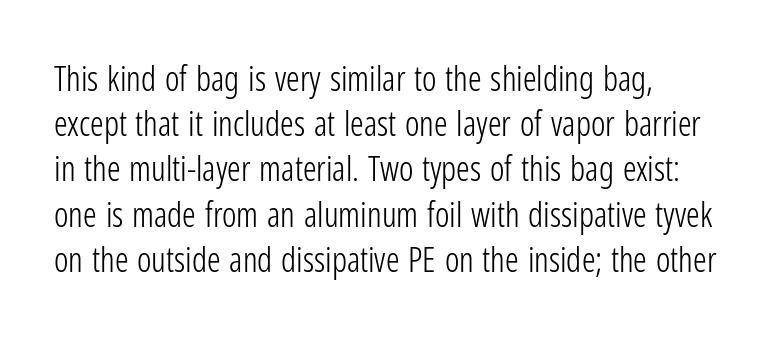
The image shows 34 px light, condensed sans-serif type, upright; set normal line spacing (1.33x), normal letter spacing, not underlined; low stroke contrast and a medium x-height.
